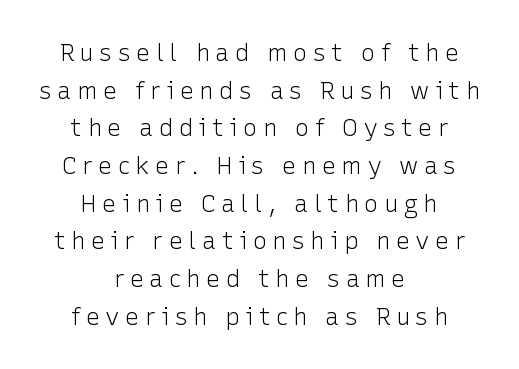
Compared with typical paragraphs, the rows here are spaced about the same. Check under the words: just untouched page. Is there any slant? The stems are plumb. The typeface has the unassuming heft of standard copy or less. Visually the block forms a symmetrical silhouette, jagged on both flanks. This rendering widens character spacing well past its baseline value.
